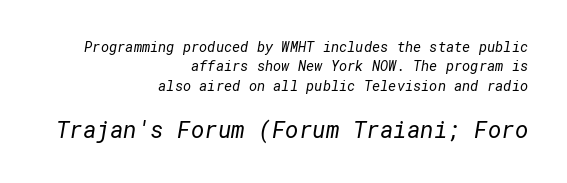
{"bold": "no", "underline": "no", "align": "right", "line_spacing": "normal", "line_spacing_ratio": 1.39, "letter_spacing": "normal", "letter_spacing_em": 0.0, "larger_block": "second", "size_ratio": 1.64, "glyph_px": 23}
